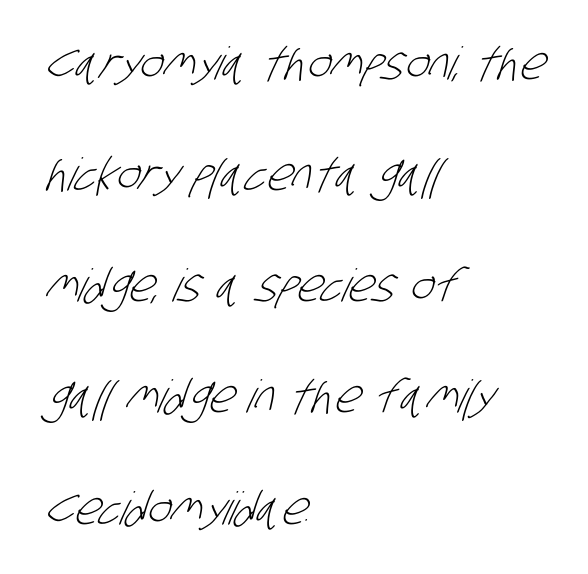
The image shows 45 px light, condensed sans-serif type; set left-aligned, loose line spacing (2.47x), normal letter spacing, not underlined; low stroke contrast and a large x-height.
